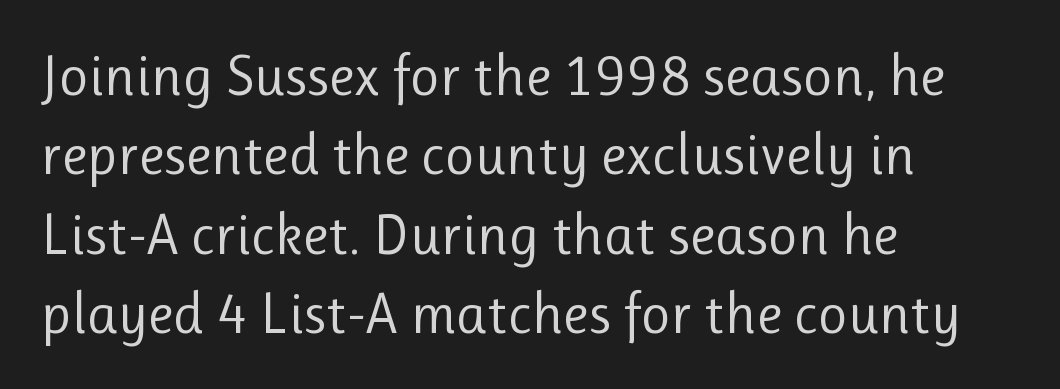
{"serif": "no", "italic": "no", "bold": "no", "weight": "regular", "width": "normal", "stroke_contrast": "low", "x_height": "medium", "monospaced": "no", "underline": "no", "align": "left", "line_spacing": "normal", "line_spacing_ratio": 1.37, "letter_spacing": "normal", "letter_spacing_em": 0.0, "glyph_px": 58}
